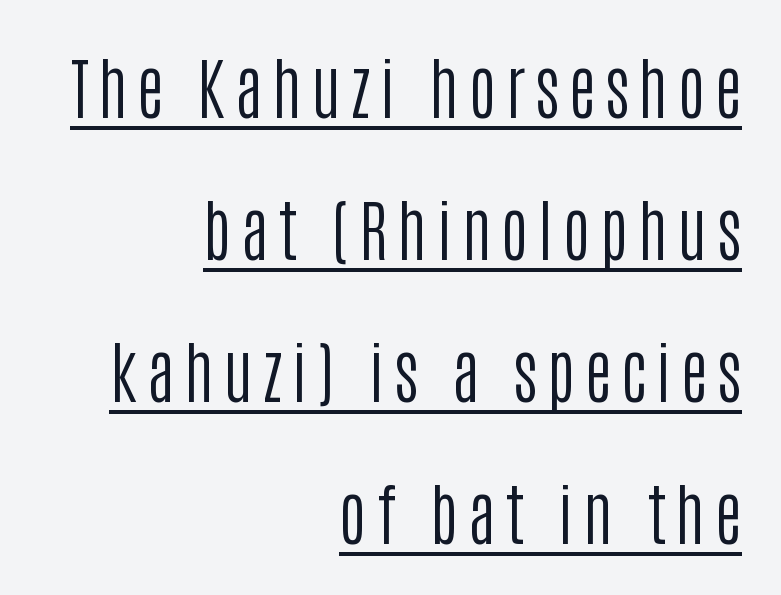
{"serif": "no", "italic": "no", "bold": "no", "weight": "regular", "width": "condensed", "stroke_contrast": "low", "x_height": "large", "monospaced": "no", "underline": "yes", "align": "right", "line_spacing": "loose", "line_spacing_ratio": 2.12, "glyph_px": 67}
